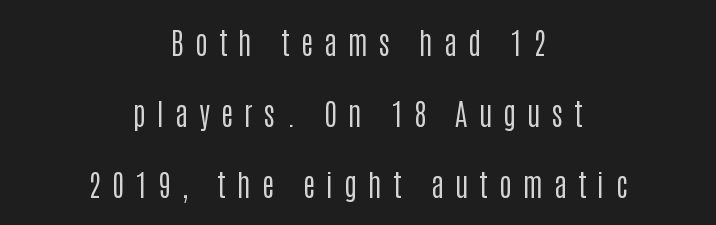
The type sits square on the baseline with zero lean. Caption: expanded tracking, letters set apart. The gap between lines stays unmarked. The whitespace from short lines is split evenly between both sides.
